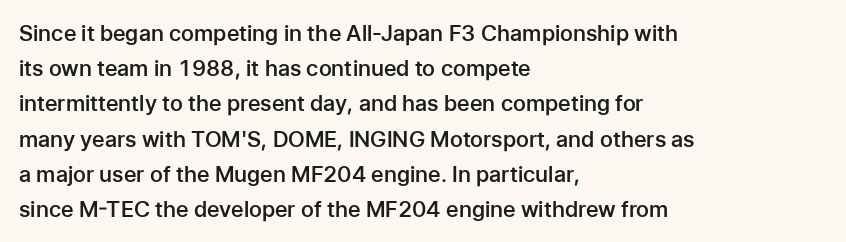
The image shows 22 px text type, upright; set left-aligned, normal line spacing (1.6x), normal letter spacing, not underlined.
